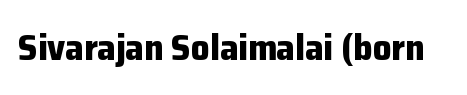
The image shows 37 px bold sans-serif type, upright; set normal letter spacing, not underlined; low stroke contrast and a medium x-height.
